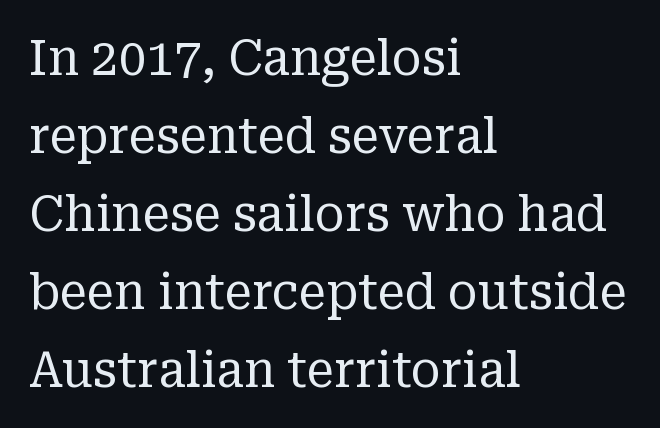
Each row of text sits above clean, open space. The specimen reads as upright at a glance. Little horizontal feet cap the strokes, marking this as serif type. Does extra space separate the letters? No, they use regular spacing. Proportional: the letters do not fall into vertical columns.
